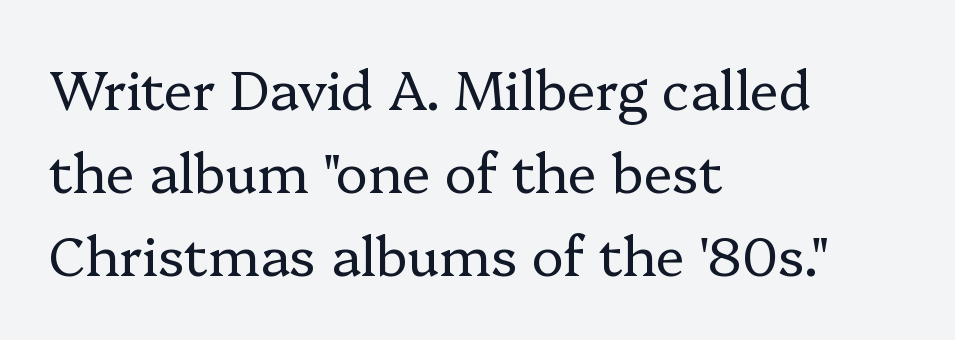
The passage shown has conventional tracking throughout. Underline: absent. This block has exactly the height ordinary leading produces. Think of a printed novel: that variable character pitch is what you see here.
